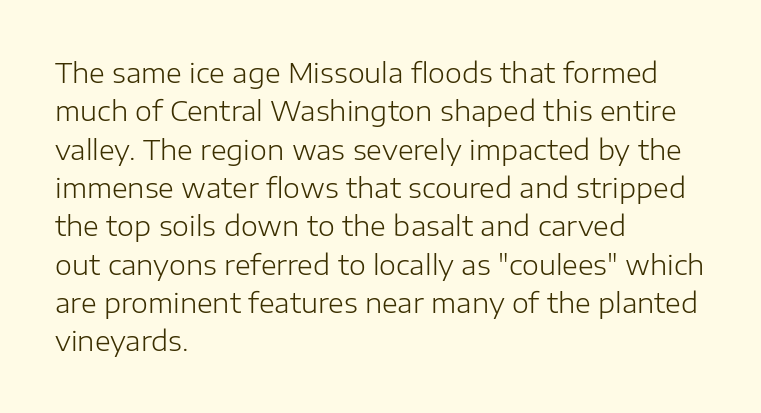
{"italic": "no", "bold": "no", "underline": "no", "align": "left", "line_spacing": "normal", "line_spacing_ratio": 1.42, "letter_spacing": "normal", "letter_spacing_em": 0.0, "glyph_px": 27}
